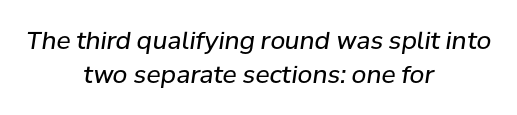
Notice how descenders clear the ascenders below comfortably — that's standard leading. Compared with a flush-left layout, this one balances lines on the center instead. Slant detected: the letters are inclined. A clean baseline with only descenders dipping below it. Tracking here is standard; glyphs follow each other at the usual distance.
